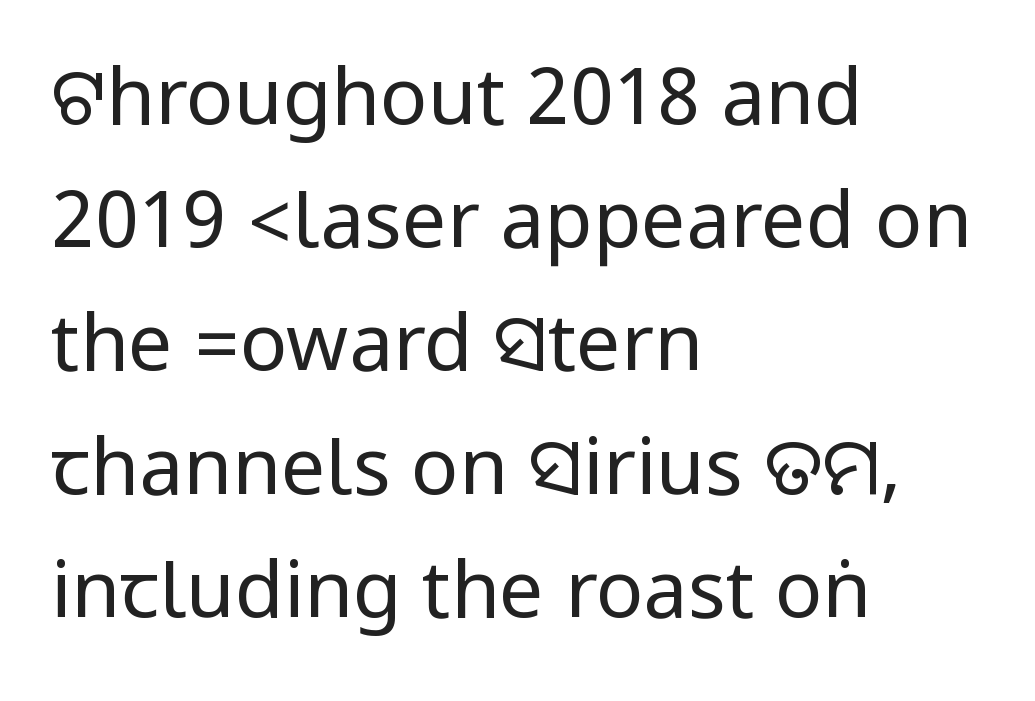
The image shows 79 px regular-weight, condensed sans-serif type, upright; set left-aligned, normal line spacing (1.56x), normal letter spacing, not underlined; low stroke contrast.
